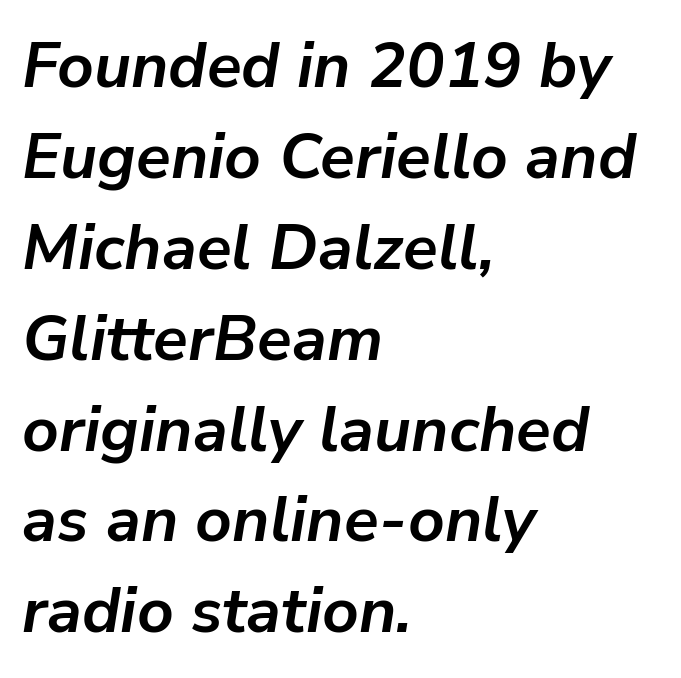
The image shows 64 px semibold type, italic (leaning right); set left-aligned, normal line spacing (1.42x), normal letter spacing, not underlined; low stroke contrast and a medium x-height.
